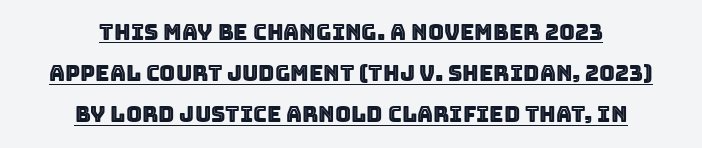
The image shows 22 px text type, upright; set centered, line spacing 1.87x, normal letter spacing, underlined.
